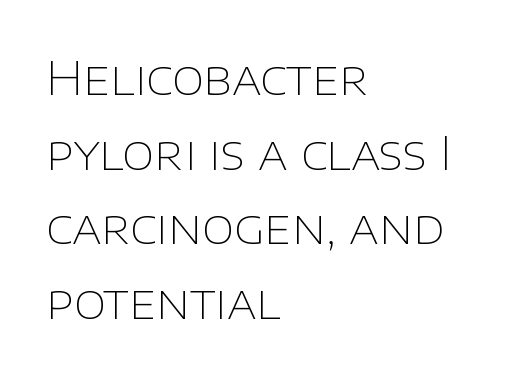
Stems and bowls with no extra thickness — not bold. Does the leading feel generous? No, just average. The tracking reads as untouched default to a designer's eye. In terms of letterform style, serifs are entirely absent.
